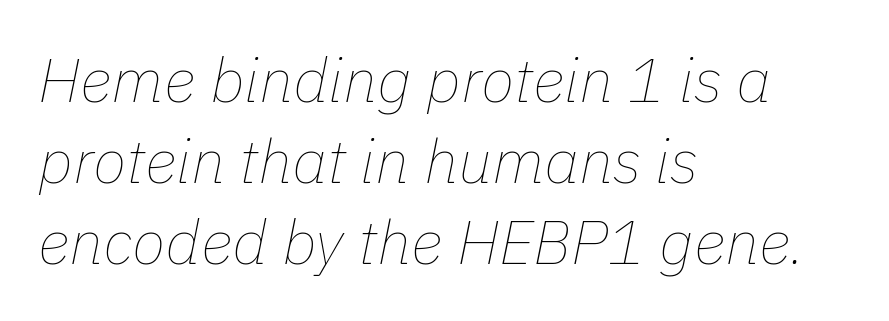
The image shows 62 px thin type, italic (leaning right); set left-aligned, normal line spacing (1.31x), normal letter spacing, not underlined; low stroke contrast and a medium x-height.
